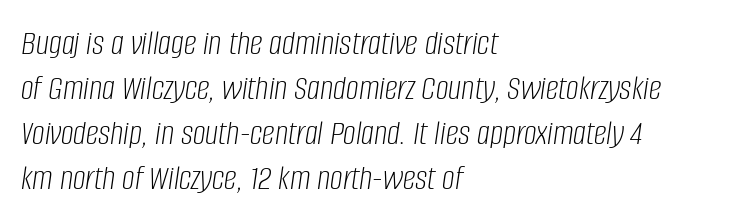
Every row of glyphs begins at an identical x-position on the left. There is no visible air inserted between adjacent glyphs. Vertically, the passage feels balanced, rows spaced as you'd expect. The text carries the slant typical of an italic or oblique font. Decoration check: the copy has no underline.
